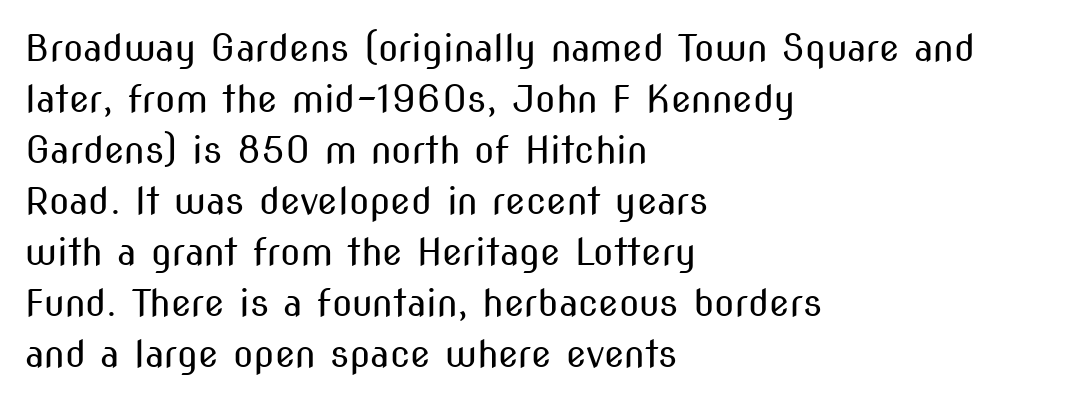
The image shows 37 px regular-weight, condensed sans-serif type, upright; set left-aligned, normal line spacing (1.38x), normal letter spacing, not underlined; medium stroke contrast and a medium x-height.
